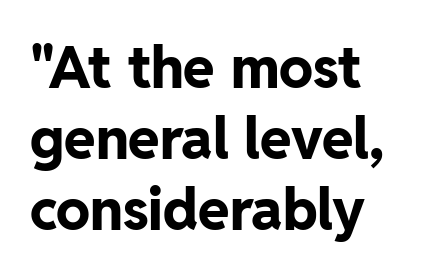
The axis of the letterforms is exactly vertical. The typeface chosen for these lines omits serifs. Does extra space separate the letters? No, they use regular spacing. Spacing verdict: proportional, widths tailored to each character.
